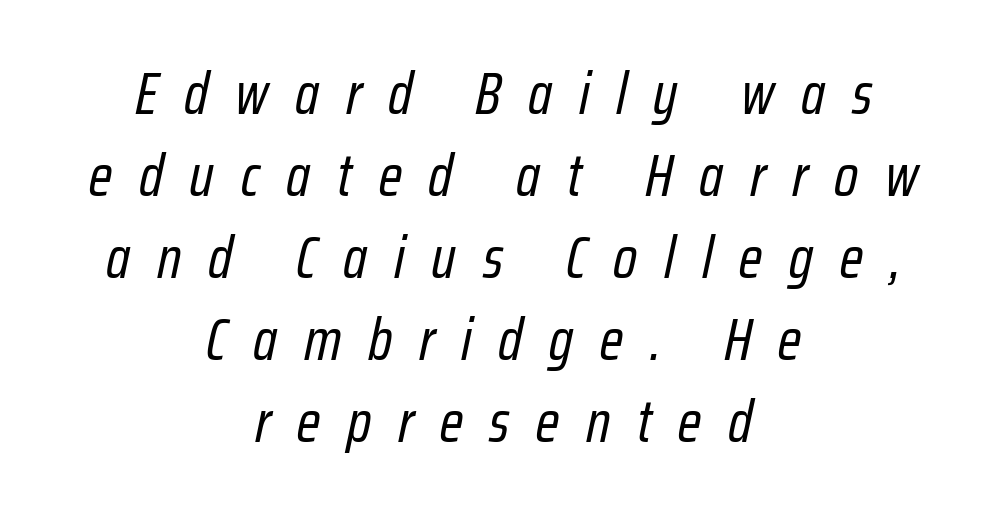
The passage shown is not underscored anywhere. Each letter keeps its own natural width here, so spacing adapts to shape. Each stroke keeps to a modest, everyday thickness or less. The rendering uses a moderate line-height, typical for paragraphs. The passage shown leans; its letterforms are oblique. Every row of glyphs is offset so its center matches the block's center.
